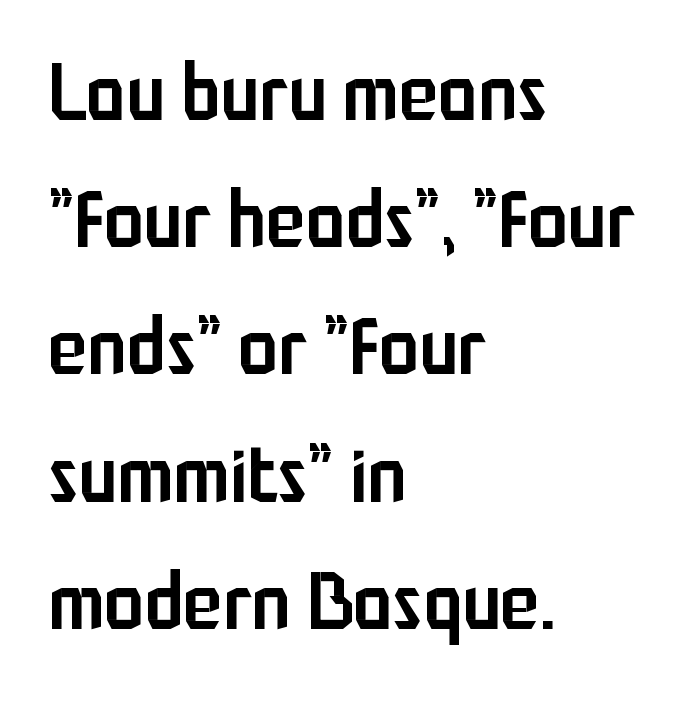
The image shows 80 px semibold, condensed sans-serif type, upright; set left-aligned, normal line spacing (1.59x), normal letter spacing, not underlined; low stroke contrast and a medium x-height.
